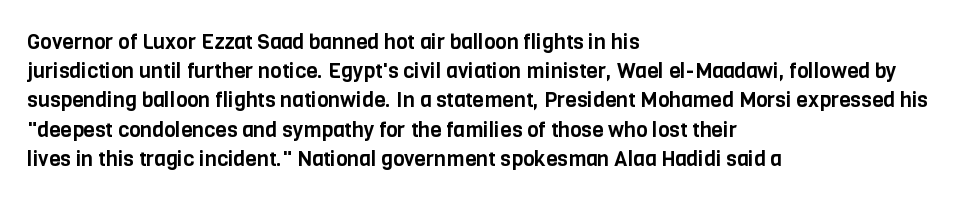
The image shows 21 px text type, upright; set left-aligned, normal line spacing (1.39x), normal letter spacing, not underlined.
